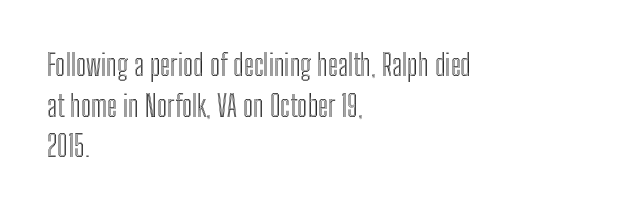
Think of a printed novel: that variable character pitch is what you see here. Casual observation: everything's shoved over to the left. Summary of vertical rhythm: regular, with standard interline spacing. Posture: vertical. The passage shown has conventional tracking throughout.
